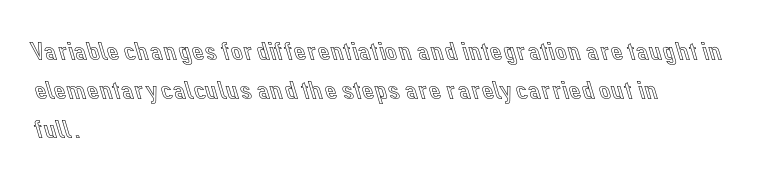
{"underline": "no", "align": "left", "line_spacing": "normal", "line_spacing_ratio": 1.44, "letter_spacing": "normal", "letter_spacing_em": 0.0, "glyph_px": 27}
